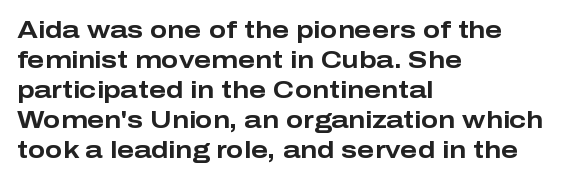
Designer's note — italics off, roman on. Clear beneath every line of the passage. Set as a true bold cut, around the 700 mark. How would I describe the line gaps? Plain and ordinary.
